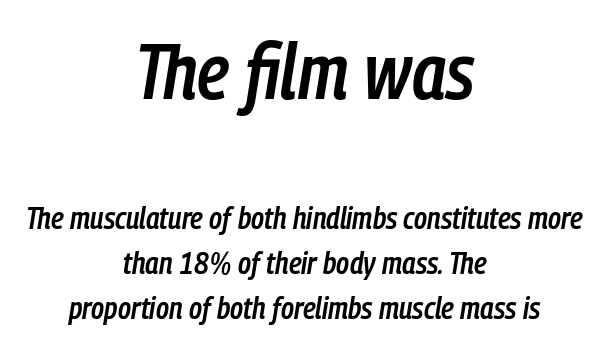
Q: Is the text bold? A: Semi-bold.
Q: Is the text italic (slanted)? A: Yes, it leans right by about 9 degrees.
Q: Is the text underlined? A: No.
Q: How is the paragraph aligned? A: Centered.
Q: Is the spacing between letters normal or unusually wide? A: Normal.
Q: Is the spacing between lines tight, normal or loose? A: Normal.
Q: Which block of text is set in a larger size, the first (top) or the second (bottom)? A: The first (top) one.
Q: Width (condensed, normal, or wide)? A: Condensed.
Q: Stroke contrast? A: Low.
Q: x-height? A: Medium.
Q: Monospaced? A: No.
